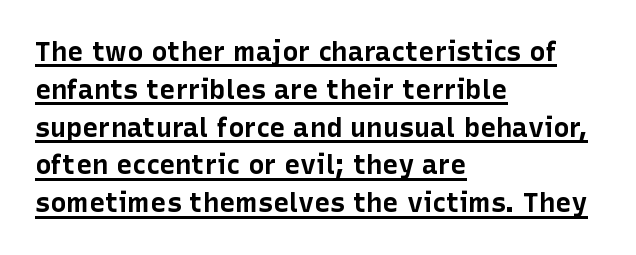
The image shows 27 px bold type, upright; set left-aligned, normal line spacing (1.4x), normal letter spacing, underlined.
